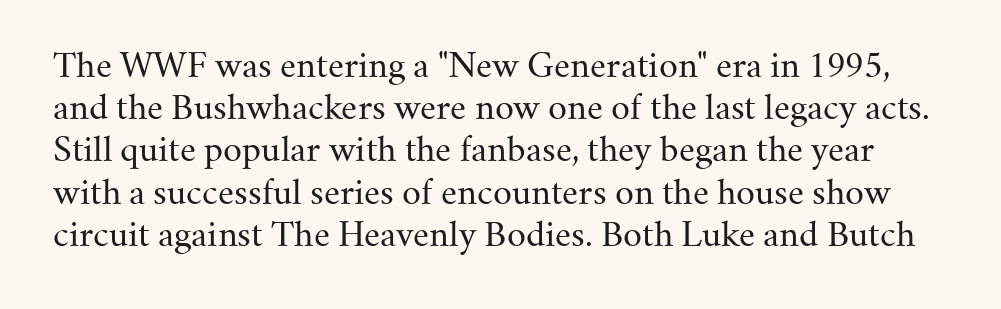
The image shows 33 px regular-weight serif type, upright; set normal line spacing (1.28x), normal letter spacing, not underlined; medium stroke contrast and a small x-height.
